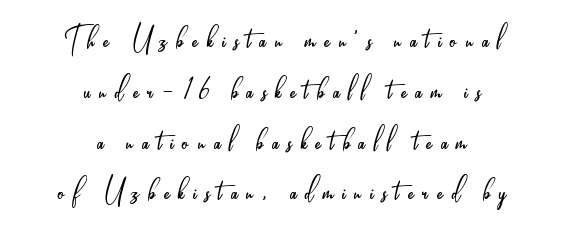
The image shows 40 px light, condensed sans-serif type; set centered, normal line spacing (1.27x), unusually wide letter spacing (+0.22 em), not underlined; low stroke contrast and a small x-height.
